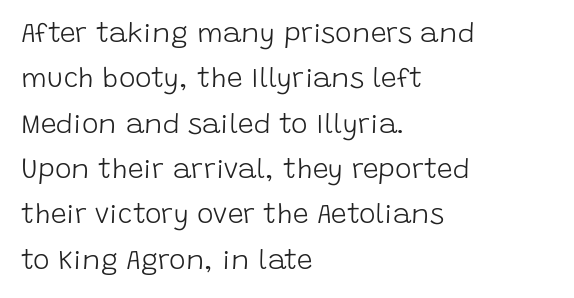
The image shows 28 px light sans-serif type, upright; set left-aligned, normal line spacing (1.62x), normal letter spacing, not underlined; low stroke contrast and a large x-height.
